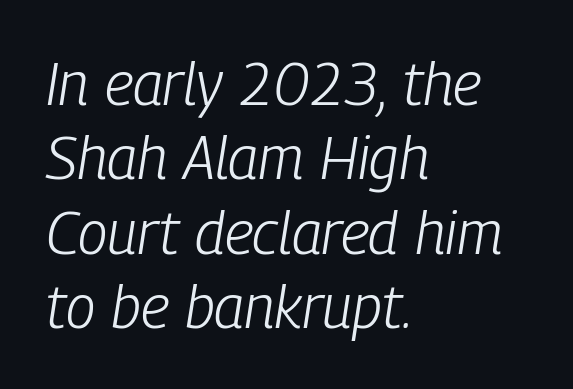
Q: Is the text bold? A: No.
Q: Is the text italic (slanted)? A: Yes, it leans right by about 9 degrees.
Q: Is the text underlined? A: No.
Q: How is the paragraph aligned? A: Left-aligned.
Q: Is the spacing between letters normal or unusually wide? A: Normal.
Q: Width (condensed, normal, or wide)? A: Condensed.
Q: Stroke contrast? A: Low.
Q: x-height? A: Medium.
Q: Monospaced? A: No.
